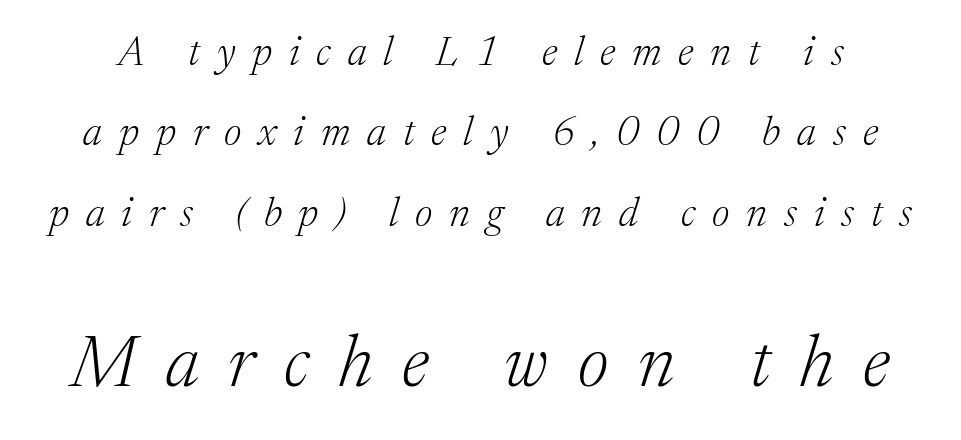
{"serif": "yes", "italic": "yes", "lean": "right", "slant_degrees": 17, "bold": "no", "weight": "light", "width": "normal", "stroke_contrast": "medium", "x_height": "medium", "monospaced": "no", "underline": "no", "line_spacing": "loose", "line_spacing_ratio": 1.96, "letter_spacing": "wide", "letter_spacing_em": 0.41, "larger_block": "second", "size_ratio": 1.76, "glyph_px": 72}
